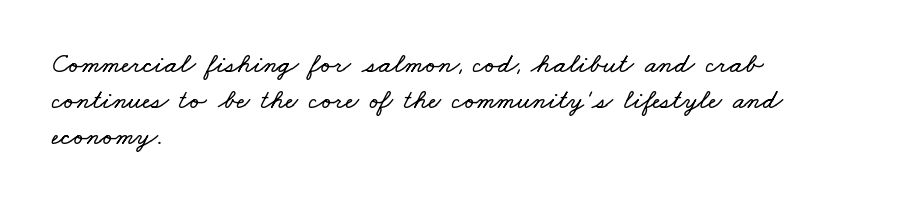
{"width": "wide", "stroke_contrast": "low", "x_height": "small", "monospaced": "no", "underline": "no", "align": "left", "line_spacing": "normal", "line_spacing_ratio": 1.28, "letter_spacing": "normal", "letter_spacing_em": 0.0, "glyph_px": 28}
